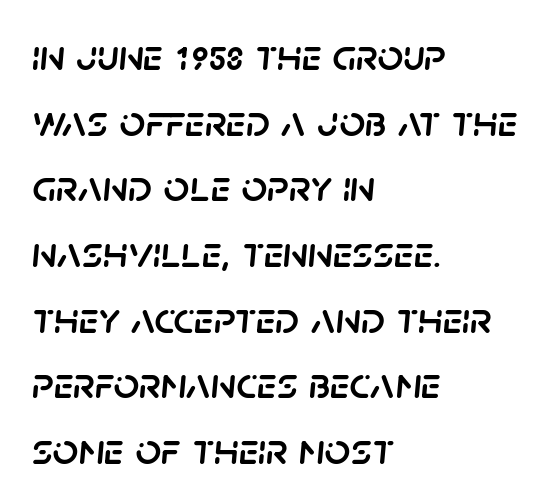
{"italic": "yes", "lean": "right", "slant_degrees": 5, "width": "normal", "stroke_contrast": "low", "x_height": "large", "monospaced": "no", "underline": "no", "align": "left", "line_spacing": "normal", "line_spacing_ratio": 1.46, "letter_spacing": "normal", "letter_spacing_em": 0.0, "glyph_px": 45}
